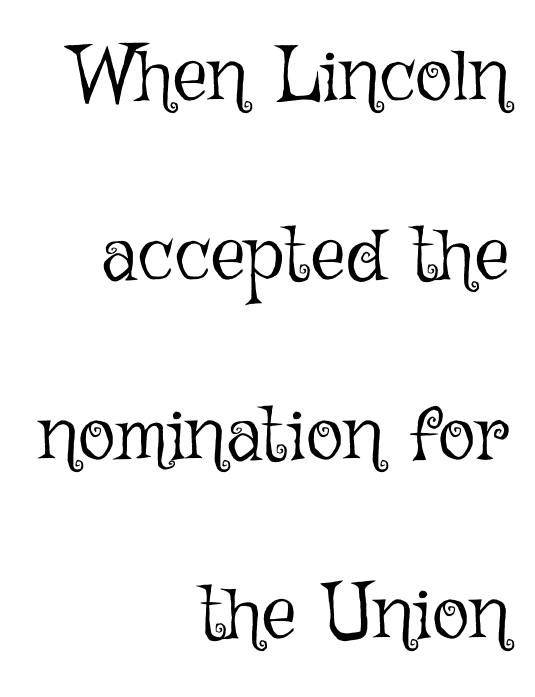
The image shows 78 px light type, upright; set right-aligned, loose line spacing (2.3x), normal letter spacing, not underlined; low stroke contrast and a medium x-height.
